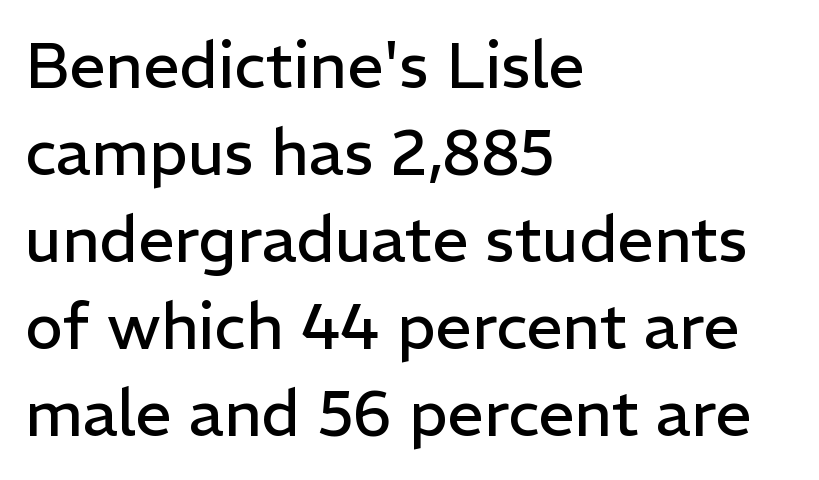
The image shows 64 px regular-weight sans-serif type, upright; set left-aligned, normal line spacing (1.36x), normal letter spacing, not underlined; low stroke contrast and a medium x-height.
